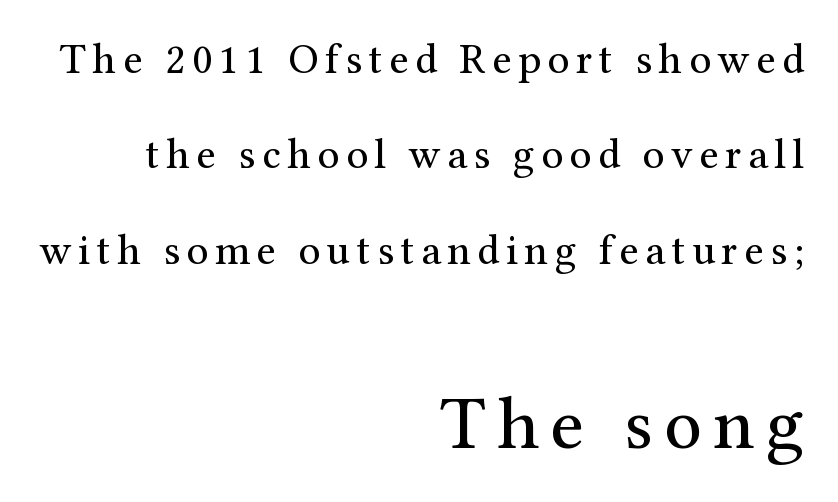
Descenders hang freely into open space. In terms of posture, this sample is upright. Each letter's strokes conclude with small projecting serifs. The second block has been scaled up relative to the first. Proportional: the letters do not fall into vertical columns.
